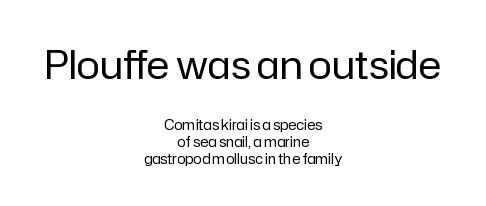
When letters stand straight like this, we call the style roman or upright. Is this a fixed-width face? No — the glyphs have proportional, varying widths. A typesetter would call this zero additional tracking. Serif or sans? Sans — the stroke terminals are bare. The initial chunk of copy outweighs the following chunk in type size.
